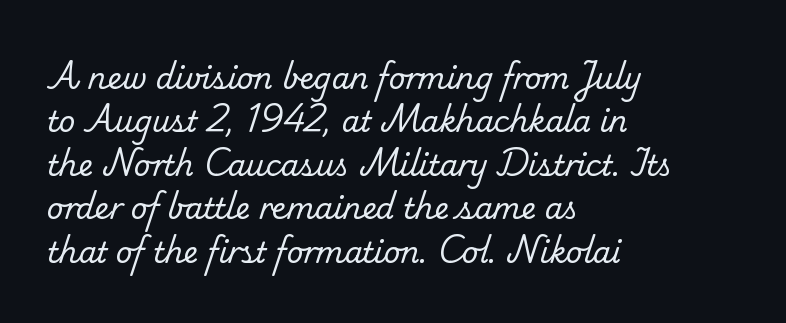
Each new line begins a customary step beneath the previous one. The face used here is proportionally spaced, like ordinary book or web type. Where is the straight margin? On the left. Summary of weight: not heavy and not bold. Glance below the letters and you will spot only blank space. Nobody touched the tracking dial on this one.
